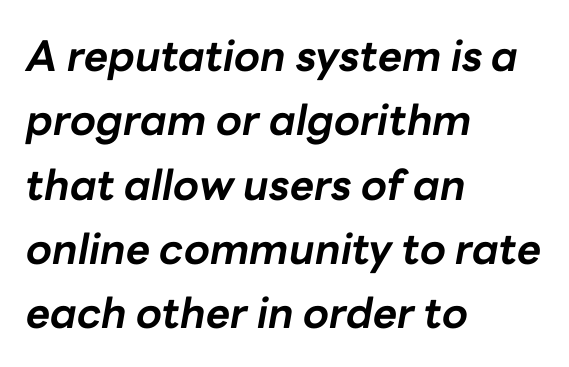
Q: Is the text bold? A: Yes.
Q: Is the text italic (slanted)? A: Yes, it leans right by about 10 degrees.
Q: Is the text underlined? A: No.
Q: How is the paragraph aligned? A: Left-aligned.
Q: Is the spacing between letters normal or unusually wide? A: Normal.
Q: Is the spacing between lines tight, normal or loose? A: Normal.
Q: Width (condensed, normal, or wide)? A: Normal.
Q: Stroke contrast? A: Low.
Q: x-height? A: Medium.
Q: Monospaced? A: No.
